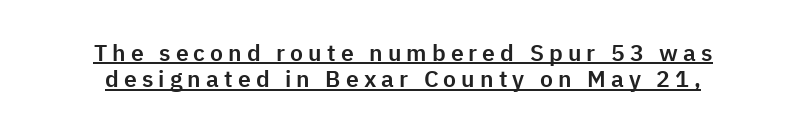
The image shows 23 px text type, upright; set centered, tight line spacing (1.15x), unusually wide letter spacing (+0.22 em), underlined.
